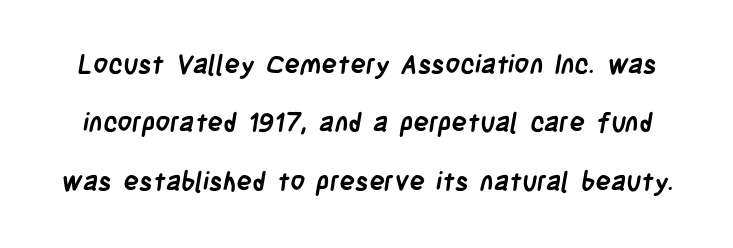
The lines are spread far apart with generous leading. Does extra space separate the letters? No, they use regular spacing. Chunky letters — that's bold for sure. Quick note: underline off.
